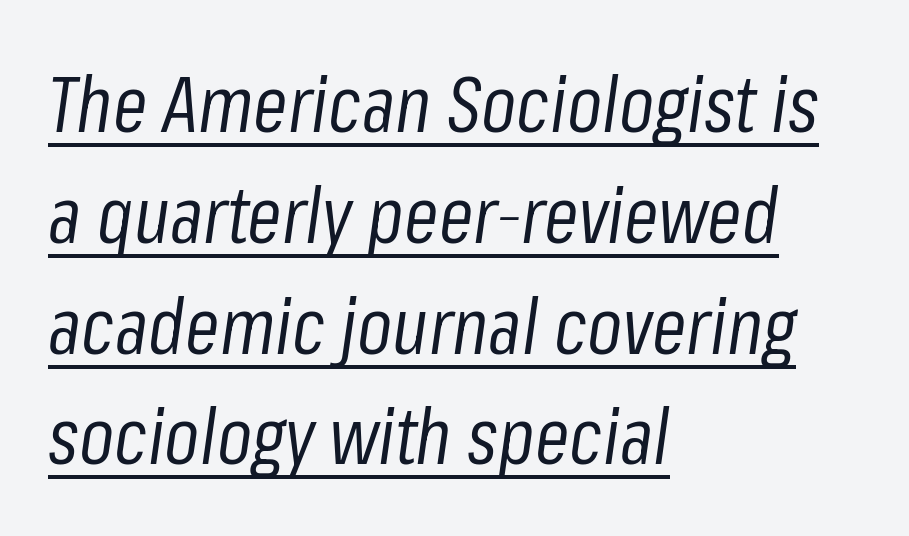
The image shows 78 px regular-weight, condensed type, italic (leaning right); set left-aligned, normal line spacing (1.42x), normal letter spacing, underlined; low stroke contrast and a medium x-height.
